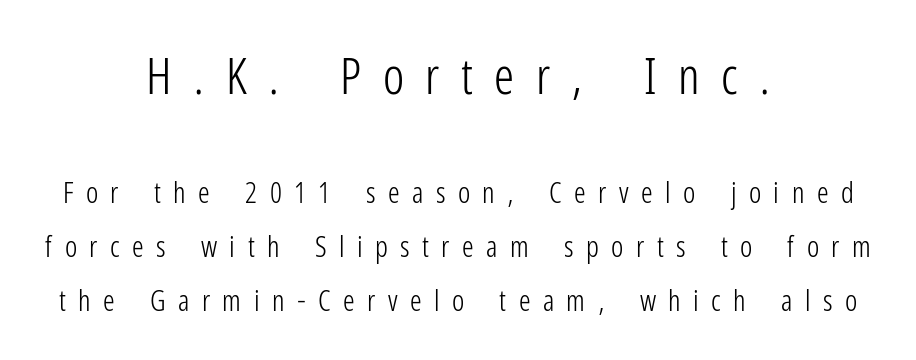
Q: Is the text bold? A: No.
Q: Is the text italic (slanted)? A: No, it is upright.
Q: Is the typeface a serif or a sans-serif typeface? A: Sans-serif.
Q: Is the text underlined? A: No.
Q: How is the paragraph aligned? A: Centered.
Q: Is the spacing between letters normal or unusually wide? A: Unusually wide.
Q: Which block of text is set in a larger size, the first (top) or the second (bottom)? A: The first (top) one.
Q: Width (condensed, normal, or wide)? A: Condensed.
Q: Stroke contrast? A: Low.
Q: x-height? A: Medium.
Q: Monospaced? A: No.
